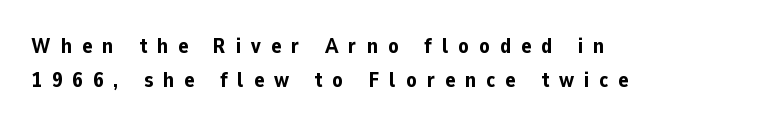
The image shows 21 px bold type, upright; set left-aligned, normal line spacing (1.61x), unusually wide letter spacing (+0.48 em), not underlined.
